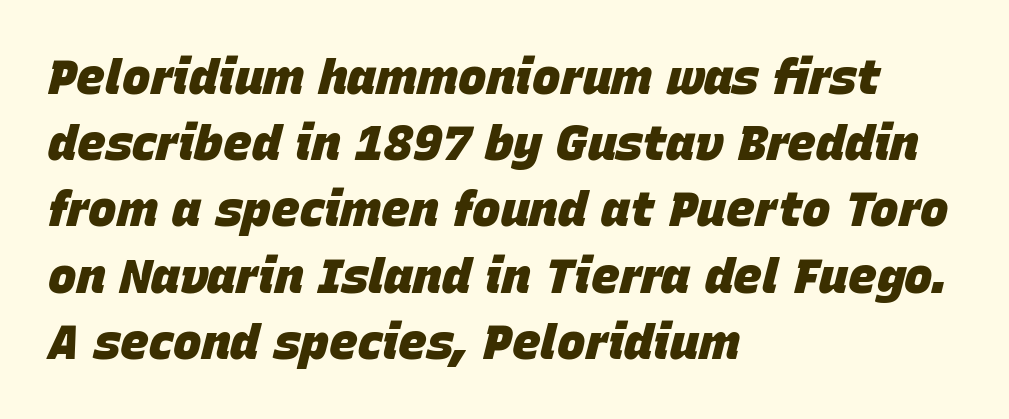
Q: Is the text bold? A: Yes.
Q: Is the text italic (slanted)? A: Yes, it leans right by about 15 degrees.
Q: Is the text underlined? A: No.
Q: How is the paragraph aligned? A: Left-aligned.
Q: Is the spacing between letters normal or unusually wide? A: Normal.
Q: Is the spacing between lines tight, normal or loose? A: Normal.
Q: Width (condensed, normal, or wide)? A: Normal.
Q: Stroke contrast? A: Low.
Q: x-height? A: Large.
Q: Monospaced? A: No.
